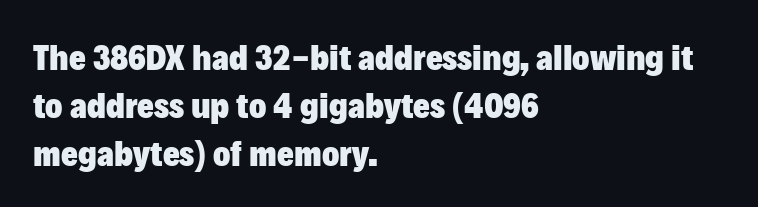
{"serif": "no", "italic": "no", "bold": "yes", "weight": "heavy", "width": "normal", "stroke_contrast": "low", "x_height": "medium", "monospaced": "no", "underline": "no", "align": "left", "line_spacing": "normal", "line_spacing_ratio": 1.34, "letter_spacing": "normal", "letter_spacing_em": 0.0, "glyph_px": 36}
